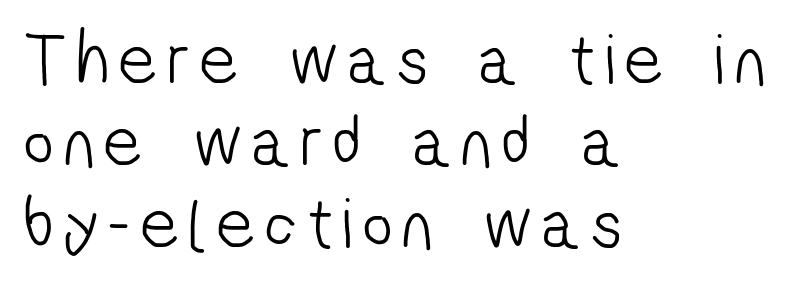
Q: Is the text bold? A: No.
Q: Is the typeface a serif or a sans-serif typeface? A: Sans-serif.
Q: Is the text underlined? A: No.
Q: How is the paragraph aligned? A: Left-aligned.
Q: Is the spacing between lines tight, normal or loose? A: Tight.
Q: Width (condensed, normal, or wide)? A: Condensed.
Q: Stroke contrast? A: Low.
Q: x-height? A: Medium.
Q: Monospaced? A: No.
